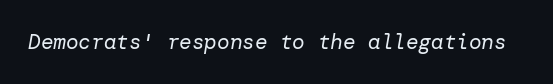
Q: Is the text bold? A: No.
Q: Is the text italic (slanted)? A: Yes, it leans right by about 10 degrees.
Q: Is the text underlined? A: No.
Q: Is the spacing between letters normal or unusually wide? A: Normal.
